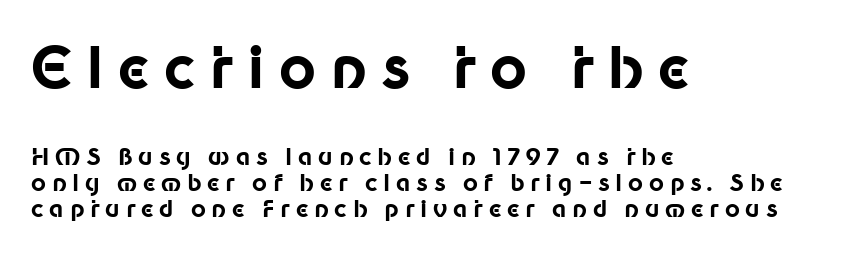
Weight check: bold — yes, fully. Does the copy run flush right? No — it runs flush left. Tall strokes in this sample are plumb rather than angled. Regarding serifs, this sample does without them.
